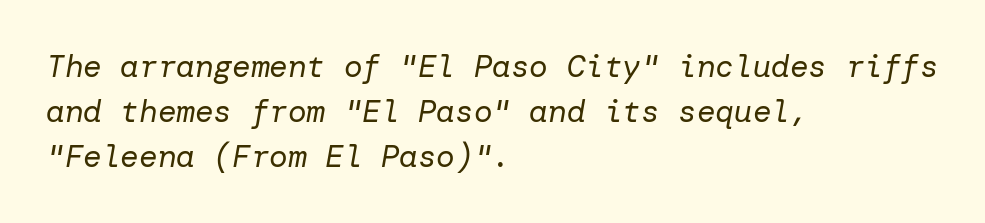
The image shows 31 px regular-weight type, italic (leaning right); set left-aligned, normal line spacing (1.45x), normal letter spacing, not underlined; low stroke contrast and a medium x-height.
